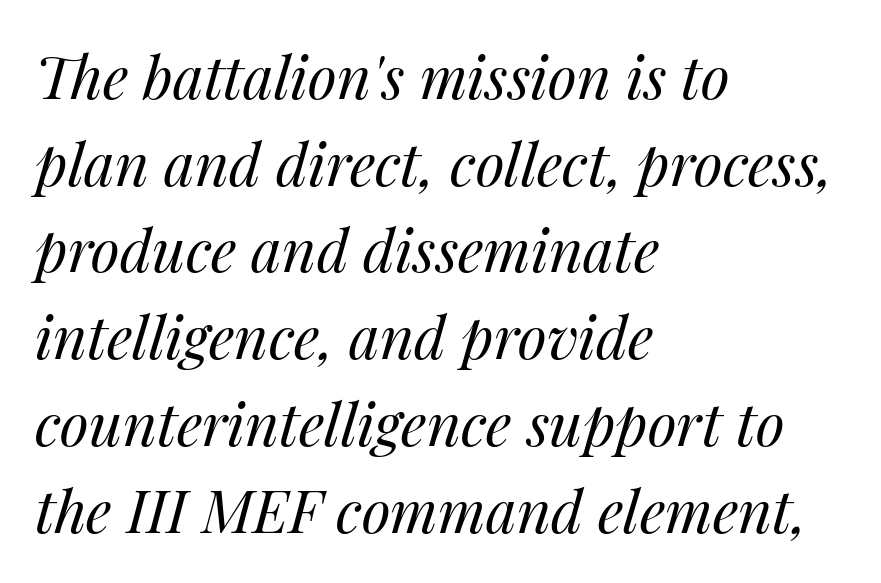
The face used here is rendered with its standard letterfit. Leading matches the norm, producing a regular column. The space directly below the letters is spotless. Proportional: the letters do not fall into vertical columns.
